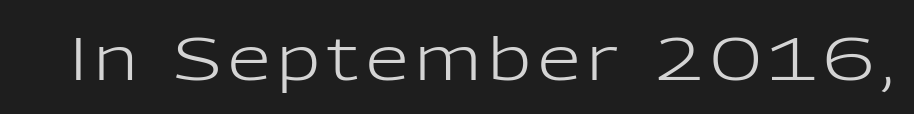
{"serif": "no", "italic": "no", "bold": "no", "weight": "light", "width": "normal", "stroke_contrast": "low", "x_height": "medium", "monospaced": "no", "underline": "no", "glyph_px": 61}
